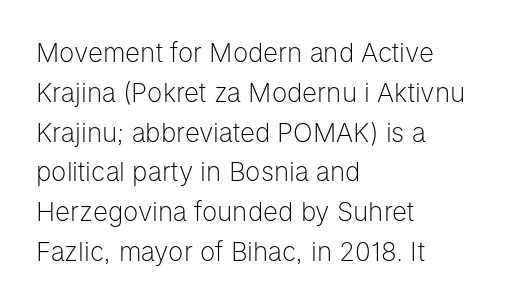
Nobody touched the tracking dial on this one. Line starts are locked; line ends wander. The block of text has a typical density, with ordinary space between rows. The glyphs are unaccompanied by any horizontal stroke below them. Notice how the stems are strictly vertical — no italics here. These glyphs show unthickened strokes, regular width or finer.
